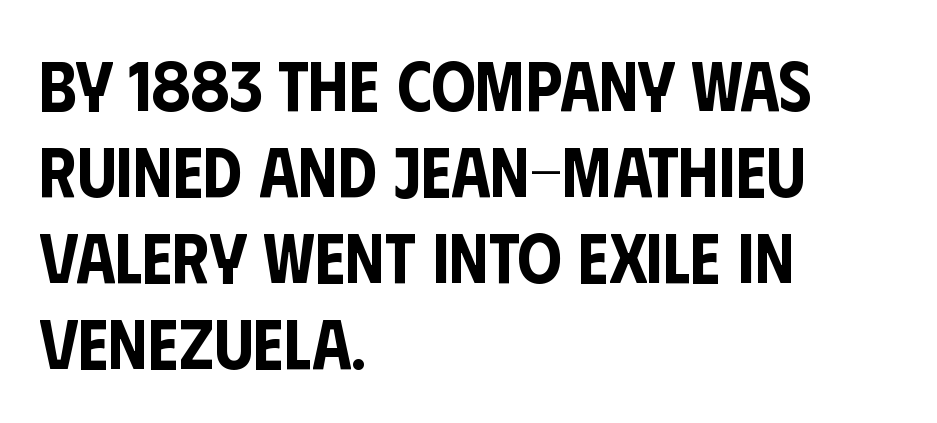
Every stem runs plumb, perpendicular to the baseline. Standard letterfit; no display-style spreading of the glyphs. Here the designer chose a conventional face with non-uniform glyph widths. Type without underlining. This is sans-serif lettering, the kind often seen on screens and signage.
